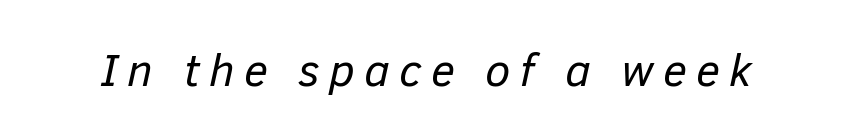
The image shows 46 px regular-weight type, italic (leaning right); set unusually wide letter spacing (+0.2 em), not underlined; low stroke contrast and a medium x-height.
